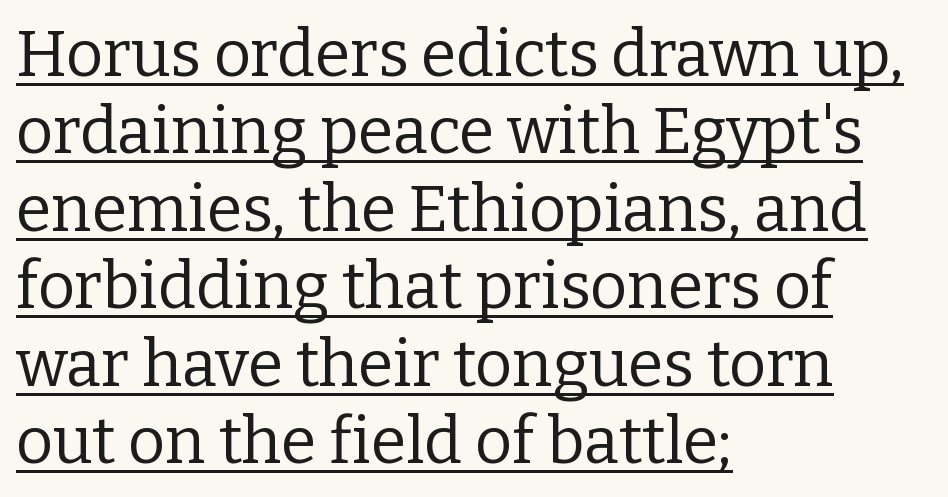
The image shows 64 px regular-weight serif type, upright; set left-aligned, line spacing 1.21x, normal letter spacing, underlined; low stroke contrast and a medium x-height.
